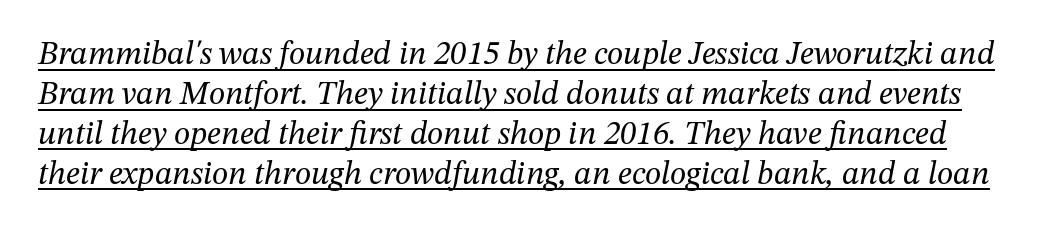
{"serif": "yes", "italic": "yes", "lean": "right", "slant_degrees": 12, "bold": "no", "weight": "regular", "width": "normal", "stroke_contrast": "medium", "x_height": "medium", "monospaced": "no", "underline": "yes", "line_spacing_ratio": 1.21, "letter_spacing": "normal", "letter_spacing_em": 0.0, "glyph_px": 33}
